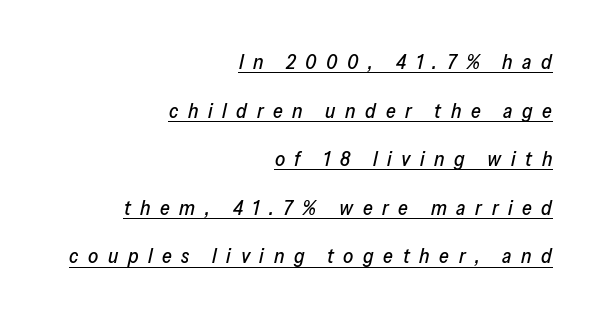
Q: Is the text italic (slanted)? A: Yes, it leans right by about 13 degrees.
Q: Is the text underlined? A: Yes.
Q: How is the paragraph aligned? A: Right-aligned.
Q: Is the spacing between letters normal or unusually wide? A: Unusually wide.
Q: Is the spacing between lines tight, normal or loose? A: Loose.
